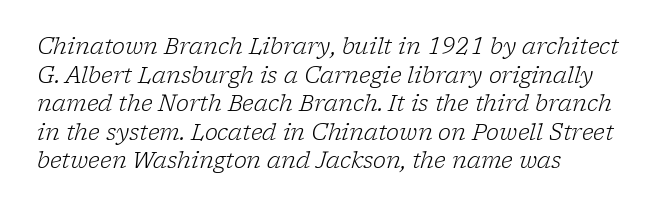
The font is comparable to plain body text, perhaps lighter. Nobody drew a line under any word here. Reading down the column, the eye jumps a familiar distance to each next line. The face used here has a pronounced slope to its letters. Reading down the block, your eye returns to a fixed left position each line. You could call the tracking neutral — neither tight nor loose.
